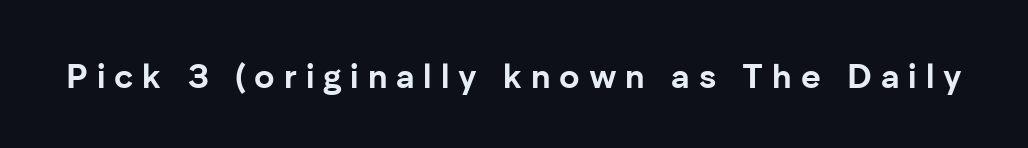
Q: Is the text bold? A: Yes.
Q: Is the text italic (slanted)? A: No, it is upright.
Q: Is the typeface a serif or a sans-serif typeface? A: Sans-serif.
Q: Is the text underlined? A: No.
Q: Is the spacing between letters normal or unusually wide? A: Unusually wide.
Q: Width (condensed, normal, or wide)? A: Normal.
Q: Stroke contrast? A: Low.
Q: x-height? A: Medium.
Q: Monospaced? A: No.
